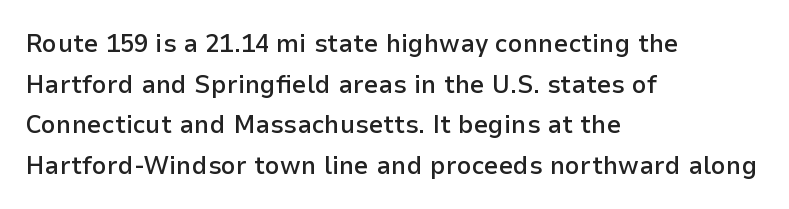
The image shows 26 px text type, upright; set left-aligned, normal line spacing (1.56x), normal letter spacing, not underlined.
